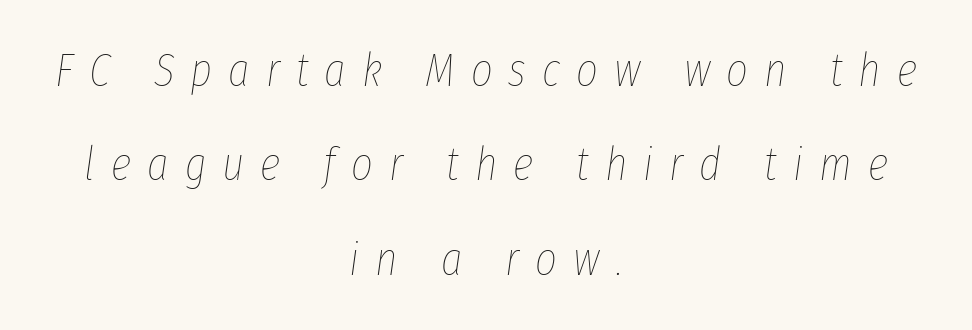
Here the designer chose a conventional face with non-uniform glyph widths. The string is rendered with underlining switched off. Notice how the stems are inclined rather than vertical — that's the hallmark of italics. What stands out about the letter spacing? Its width — letters are far apart.
